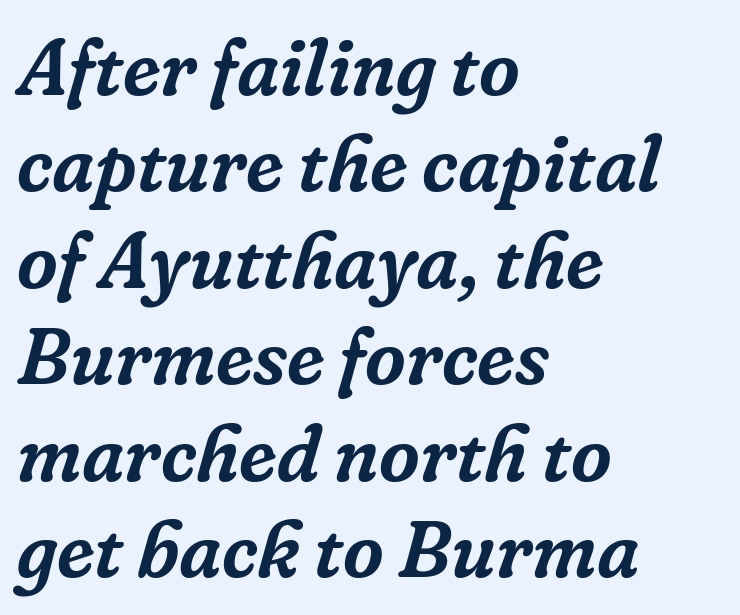
The image shows 79 px serif type, italic (leaning right); set left-aligned, line spacing 1.22x, normal letter spacing, not underlined; low stroke contrast and a medium x-height.
